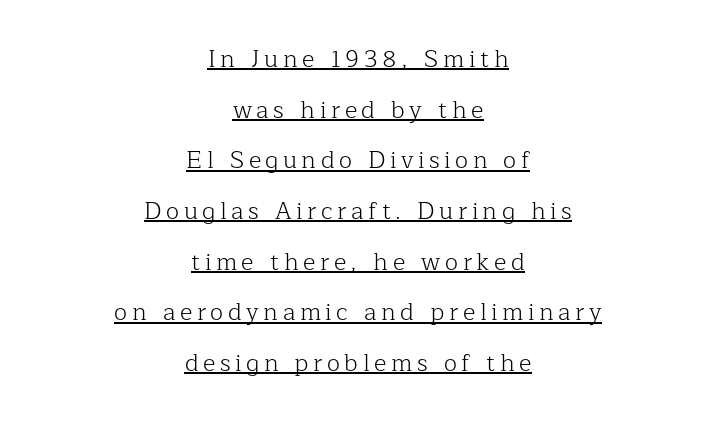
Q: Is the text bold? A: No.
Q: Is the text italic (slanted)? A: No, it is upright.
Q: Is the text underlined? A: Yes.
Q: How is the paragraph aligned? A: Centered.
Q: Is the spacing between lines tight, normal or loose? A: Loose.
